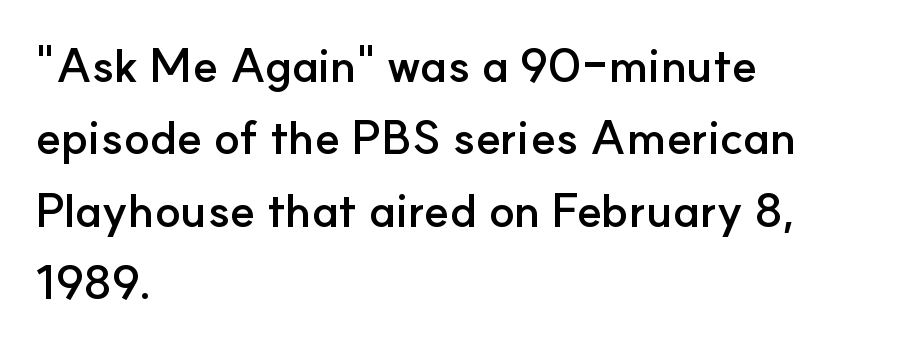
Q: Is the text bold? A: Yes.
Q: Is the text italic (slanted)? A: No, it is upright.
Q: Is the typeface a serif or a sans-serif typeface? A: Sans-serif.
Q: Is the text underlined? A: No.
Q: How is the paragraph aligned? A: Left-aligned.
Q: Is the spacing between letters normal or unusually wide? A: Normal.
Q: Is the spacing between lines tight, normal or loose? A: Normal.
Q: Width (condensed, normal, or wide)? A: Normal.
Q: Stroke contrast? A: Low.
Q: x-height? A: Small.
Q: Monospaced? A: No.
